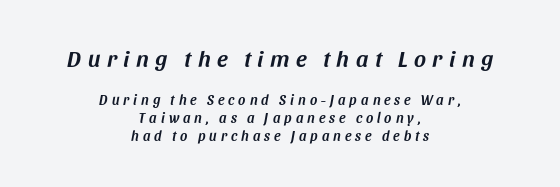
{"italic": "yes", "lean": "right", "slant_degrees": 11, "underline": "no", "align": "center", "line_spacing": "normal", "line_spacing_ratio": 1.26, "letter_spacing": "wide", "letter_spacing_em": 0.28, "larger_block": "first", "size_ratio": 1.64, "glyph_px": 23}
